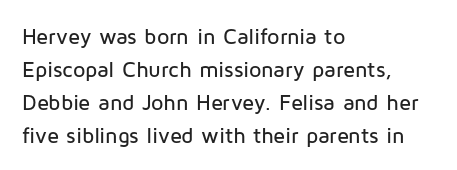
Q: Is the text italic (slanted)? A: No, it is upright.
Q: Is the text underlined? A: No.
Q: How is the paragraph aligned? A: Left-aligned.
Q: Is the spacing between letters normal or unusually wide? A: Normal.
Q: Is the spacing between lines tight, normal or loose? A: Normal.
